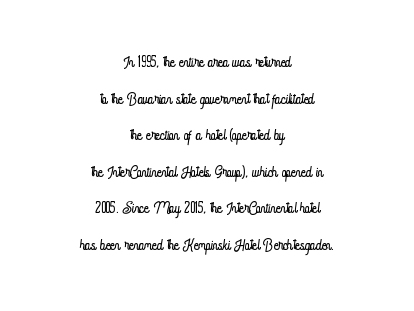
{"bold": "no", "underline": "no", "align": "center", "line_spacing_ratio": 1.74, "letter_spacing": "normal", "letter_spacing_em": 0.0, "glyph_px": 21}
